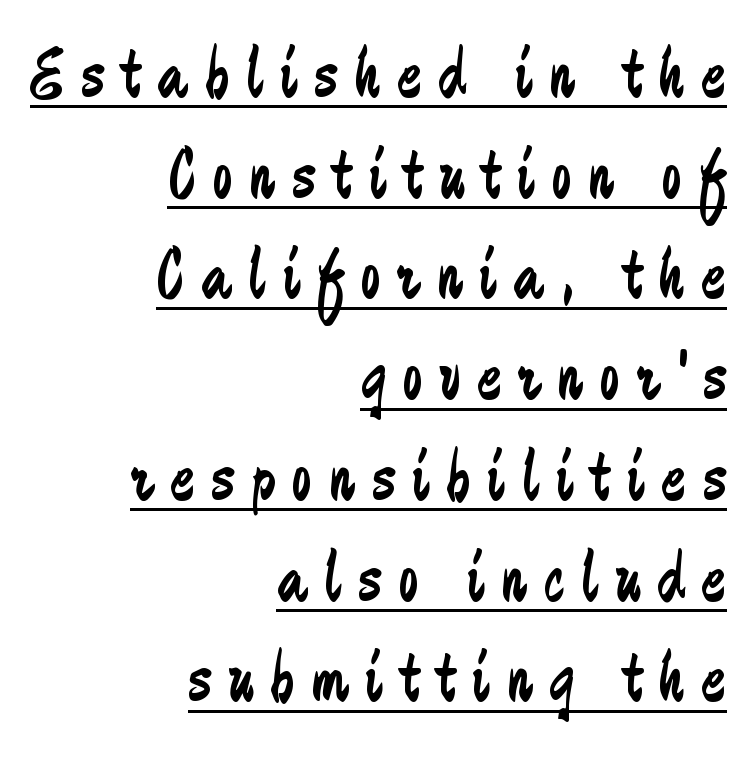
Examine the stroke ends and you'll find no serifs. The tracking jumps out immediately: characters are airy and widely separated. Evenly set lines give the paragraph a standard silhouette. Honestly, the underline is the first thing you notice here. The typesetter chose a ragged-left arrangement here.
